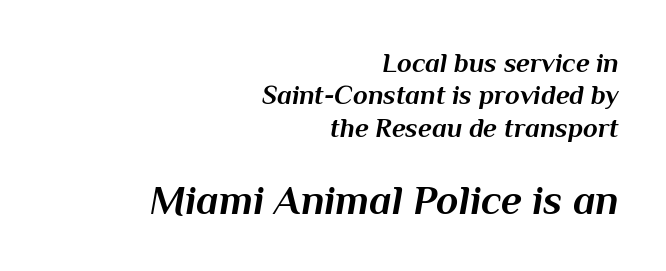
The image shows 41 px bold type, italic (leaning right); set right-aligned, line spacing 1.2x, normal letter spacing, not underlined; the second (bottom) block is 1.52x larger; medium stroke contrast and a medium x-height.
